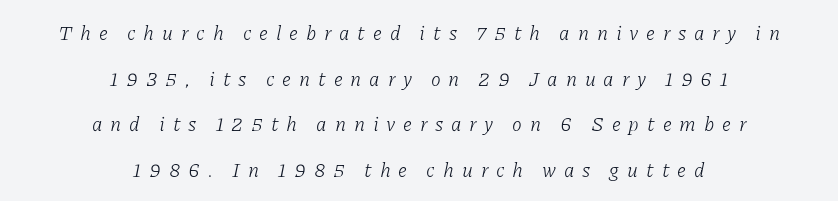
Q: Is the text bold? A: No.
Q: Is the text italic (slanted)? A: Yes, it leans right by about 11 degrees.
Q: Is the text underlined? A: No.
Q: How is the paragraph aligned? A: Centered.
Q: Is the spacing between letters normal or unusually wide? A: Unusually wide.
Q: Is the spacing between lines tight, normal or loose? A: Loose.
